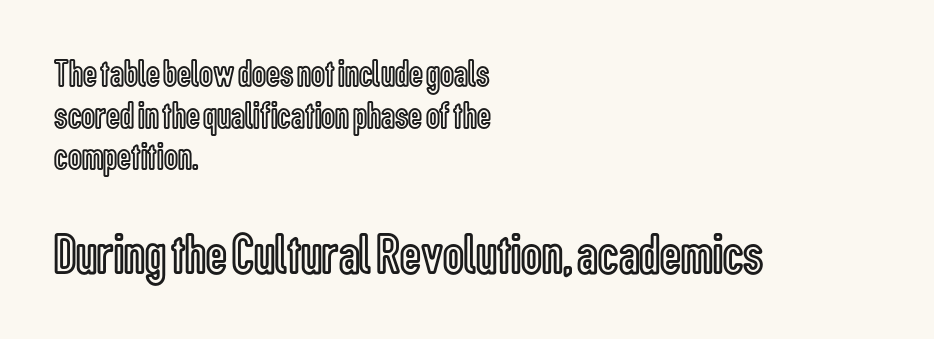
Q: Is the text italic (slanted)? A: No, it is upright.
Q: Is the text underlined? A: No.
Q: How is the paragraph aligned? A: Left-aligned.
Q: Is the spacing between letters normal or unusually wide? A: Normal.
Q: Is the spacing between lines tight, normal or loose? A: Tight.
Q: Which block of text is set in a larger size, the first (top) or the second (bottom)? A: The second (bottom) one.
Q: Width (condensed, normal, or wide)? A: Condensed.
Q: x-height? A: Medium.
Q: Monospaced? A: No.
